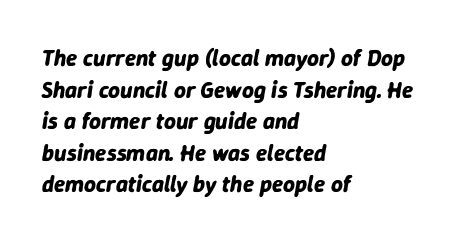
Q: Is the text bold? A: Yes.
Q: Is the text italic (slanted)? A: Yes, it leans right by about 9 degrees.
Q: Is the text underlined? A: No.
Q: How is the paragraph aligned? A: Left-aligned.
Q: Is the spacing between letters normal or unusually wide? A: Normal.
Q: Is the spacing between lines tight, normal or loose? A: Normal.
